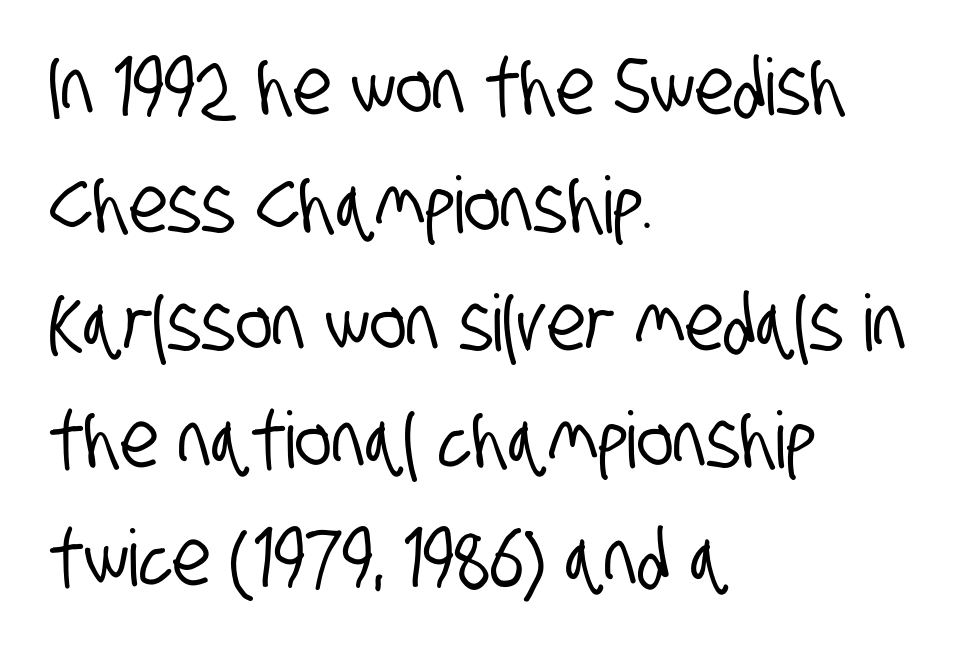
Do the characters align in a grid? No, the font is proportional. Just letters on the line, the space beneath them empty. Serif or sans? Sans — the stroke terminals are bare. Compared with typical paragraphs, the rows here are spaced about the same. This rendering leaves character spacing at its baseline value.
